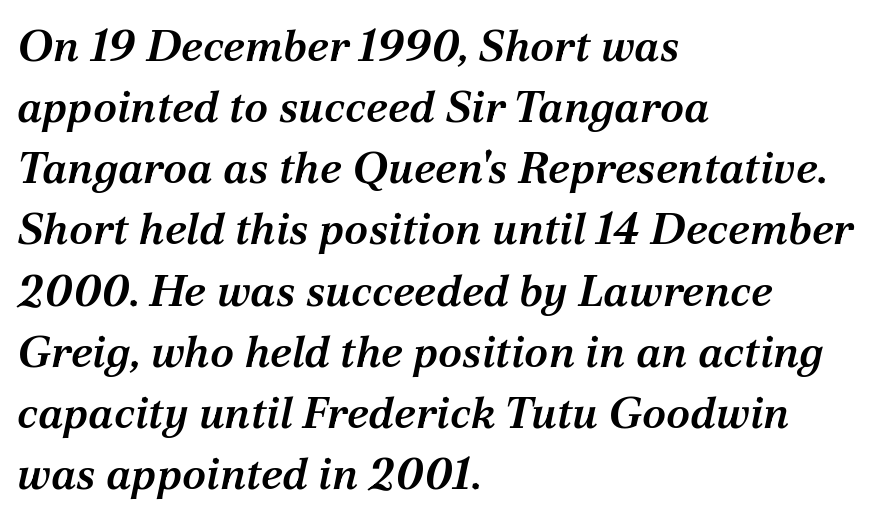
The image shows 44 px semibold serif type, italic (leaning right); set left-aligned, normal line spacing (1.39x), normal letter spacing, not underlined; medium stroke contrast and a medium x-height.
